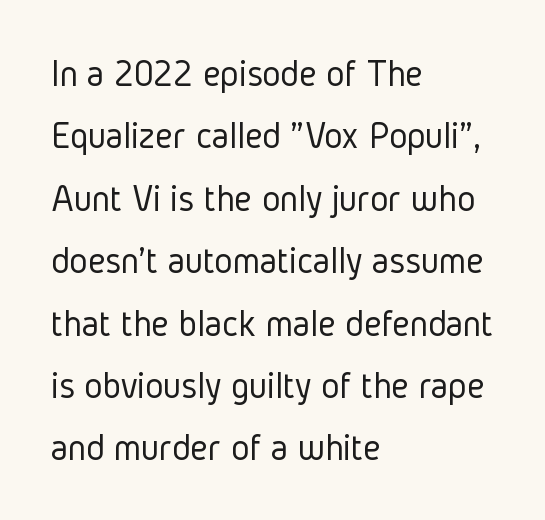
The image shows 39 px light, condensed sans-serif type, upright; set left-aligned, normal line spacing (1.6x), normal letter spacing, not underlined; low stroke contrast and a medium x-height.
